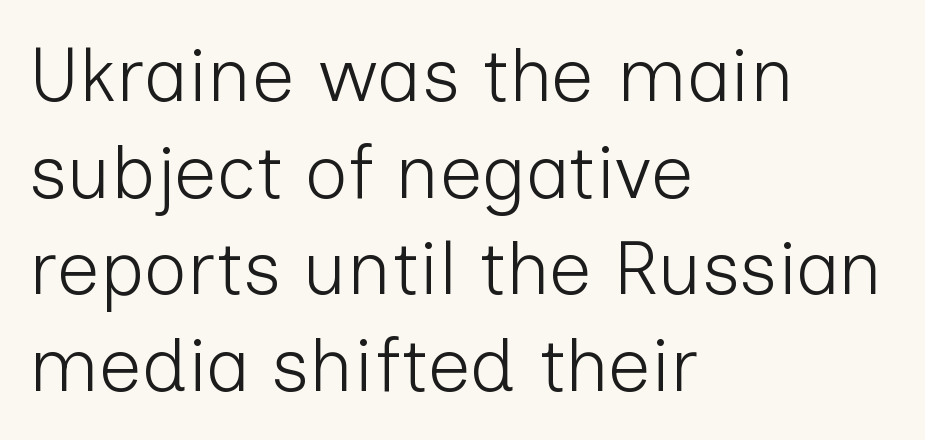
Q: Is the text bold? A: No.
Q: Is the text italic (slanted)? A: No, it is upright.
Q: Is the typeface a serif or a sans-serif typeface? A: Sans-serif.
Q: Is the text underlined? A: No.
Q: How is the paragraph aligned? A: Left-aligned.
Q: Is the spacing between letters normal or unusually wide? A: Normal.
Q: Is the spacing between lines tight, normal or loose? A: Normal.
Q: Width (condensed, normal, or wide)? A: Normal.
Q: Stroke contrast? A: Low.
Q: x-height? A: Medium.
Q: Monospaced? A: No.
